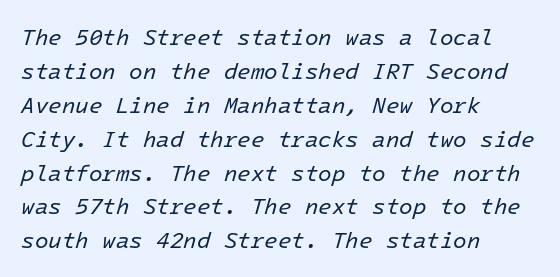
{"italic": "yes", "lean": "right", "slant_degrees": 16, "bold": "no", "underline": "no", "align": "left", "line_spacing": "normal", "line_spacing_ratio": 1.54, "letter_spacing": "normal", "letter_spacing_em": 0.0, "glyph_px": 22}
